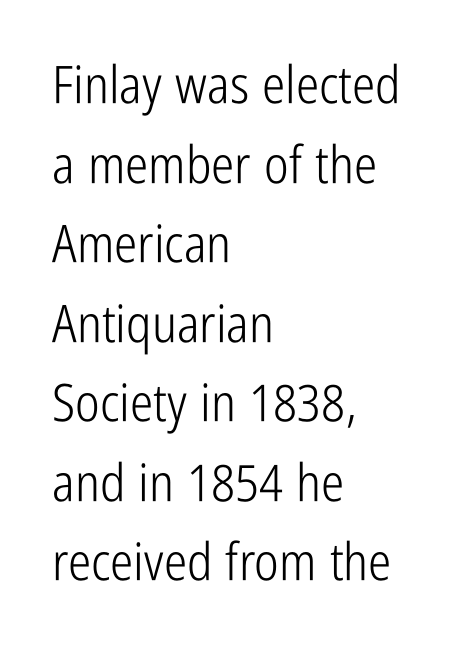
The space between consecutive lines is moderate. Each row of text sits above clean, open space. A typesetter would label this face a sans. The font sits on the lighter half of the weight spectrum, regular included.
